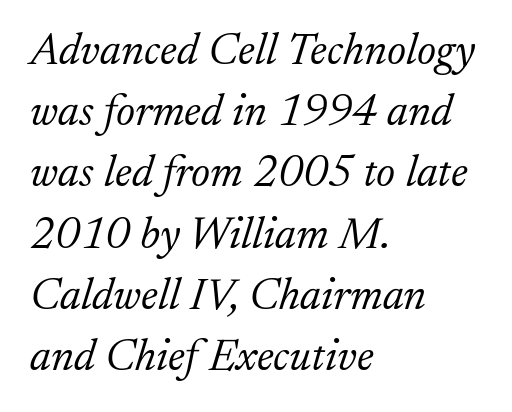
The passage shown is typed in a proportional face where columns would drift. No heavy texture on the line: the type isn't bold. Bare-footed words on every line. In CSS terms this would be text-align: left.
